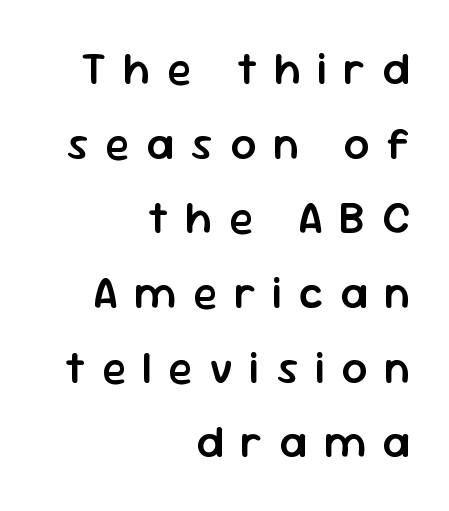
Q: Is the text bold? A: Semi-bold.
Q: Is the text italic (slanted)? A: No, it is upright.
Q: Is the typeface a serif or a sans-serif typeface? A: Sans-serif.
Q: Is the text underlined? A: No.
Q: How is the paragraph aligned? A: Right-aligned.
Q: Is the spacing between letters normal or unusually wide? A: Unusually wide.
Q: Is the spacing between lines tight, normal or loose? A: Normal.
Q: Width (condensed, normal, or wide)? A: Normal.
Q: Stroke contrast? A: Low.
Q: x-height? A: Medium.
Q: Monospaced? A: No.
